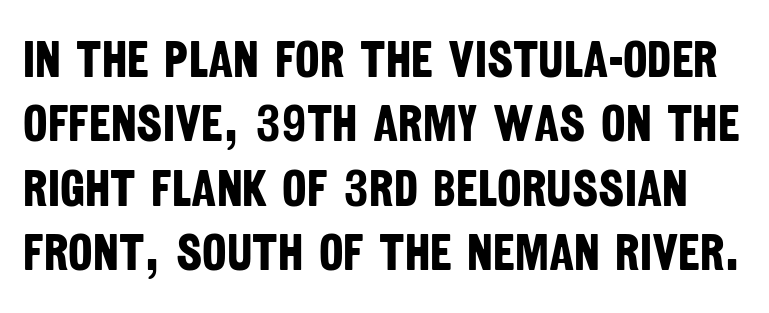
Q: Is the text bold? A: Yes.
Q: Is the typeface a serif or a sans-serif typeface? A: Sans-serif.
Q: Is the text underlined? A: No.
Q: Is the spacing between letters normal or unusually wide? A: Normal.
Q: Width (condensed, normal, or wide)? A: Condensed.
Q: Stroke contrast? A: Low.
Q: x-height? A: Large.
Q: Monospaced? A: No.
